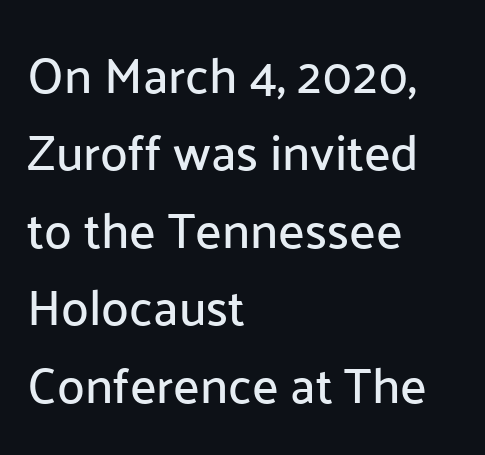
Q: Is the text italic (slanted)? A: No, it is upright.
Q: Is the typeface a serif or a sans-serif typeface? A: Sans-serif.
Q: Is the text underlined? A: No.
Q: How is the paragraph aligned? A: Left-aligned.
Q: Is the spacing between letters normal or unusually wide? A: Normal.
Q: Is the spacing between lines tight, normal or loose? A: Normal.
Q: Width (condensed, normal, or wide)? A: Normal.
Q: Stroke contrast? A: Low.
Q: x-height? A: Medium.
Q: Monospaced? A: No.
